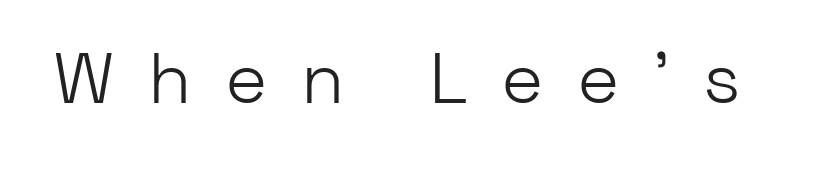
Bold? No — there's no thickening of the strokes. The face used here is proportionally spaced, like ordinary book or web type. Note: no serifs on the glyphs. Lines of text with bare space underneath. Each word looks stretched out because of the extra space between its letters. No italicization has been applied; the sample stays upright.
